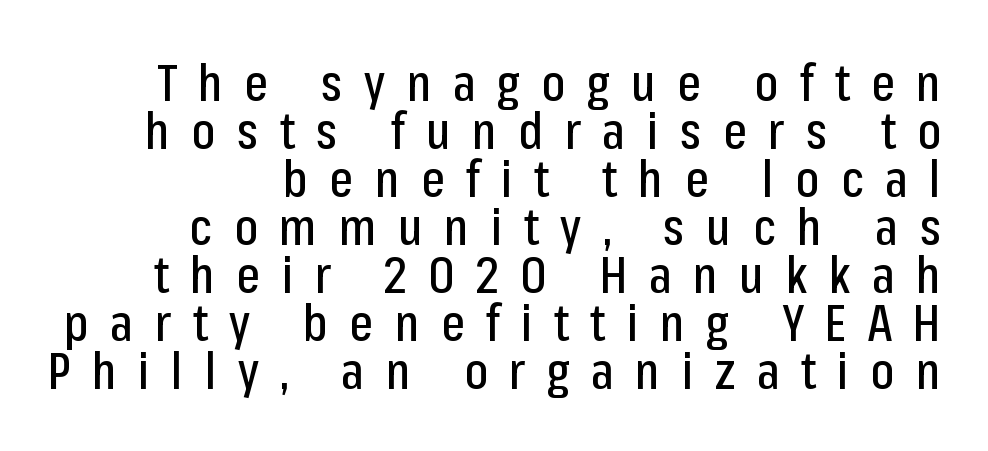
This sample has the flowing, uneven cadence of proportional lettering. Check where the strokes stop: nothing finishes them off — pure sans. Italic: no, the glyphs are upright roman. Very little white space separates one row of letters from the next. Compared with a flush-left layout, this one pins lines to the opposite, right side. Inter-character spacing is expanded well beyond the font's built-in metrics.
